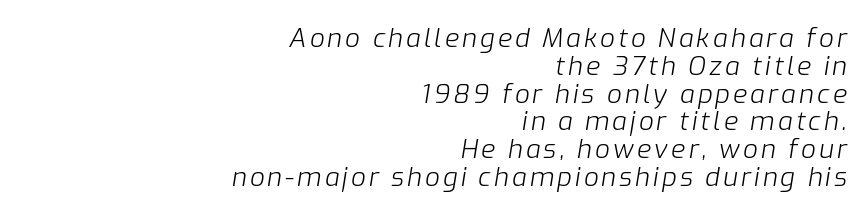
{"italic": "yes", "lean": "right", "slant_degrees": 9, "bold": "no", "underline": "no", "align": "right", "line_spacing": "tight", "line_spacing_ratio": 1.07, "glyph_px": 26}
